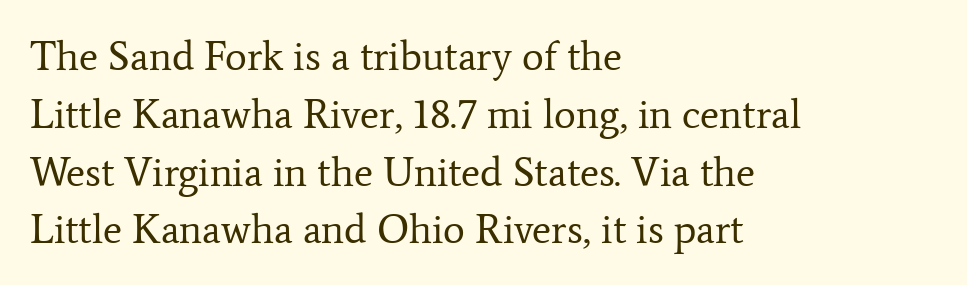
Classification — serif. Ascenders rise straight up at ninety degrees. Regular leading. The rendering uses natural spacing where letterforms have individual widths. Horizontally, the lines are justified to the leading edge only. Underline: absent.
